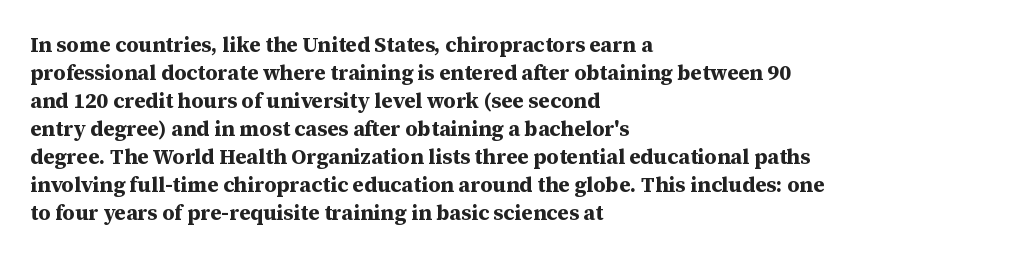
Q: Is the text bold? A: Yes.
Q: Is the text italic (slanted)? A: No, it is upright.
Q: Is the text underlined? A: No.
Q: How is the paragraph aligned? A: Left-aligned.
Q: Is the spacing between letters normal or unusually wide? A: Normal.
Q: Is the spacing between lines tight, normal or loose? A: Normal.
